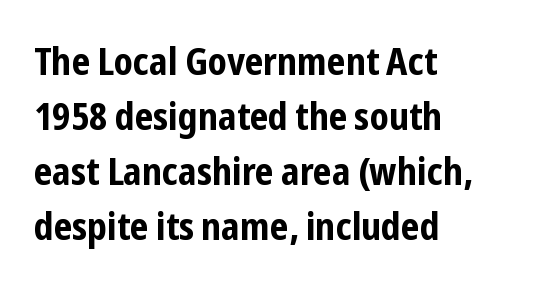
The foot of each line stays bare and open. The space between consecutive lines is moderate. Is there any slant? The stems are plumb. The font is running at its bold setting. The face used here is proportionally spaced, like ordinary book or web type. The text block is weighted toward the left margin, trailing off unevenly rightward.
